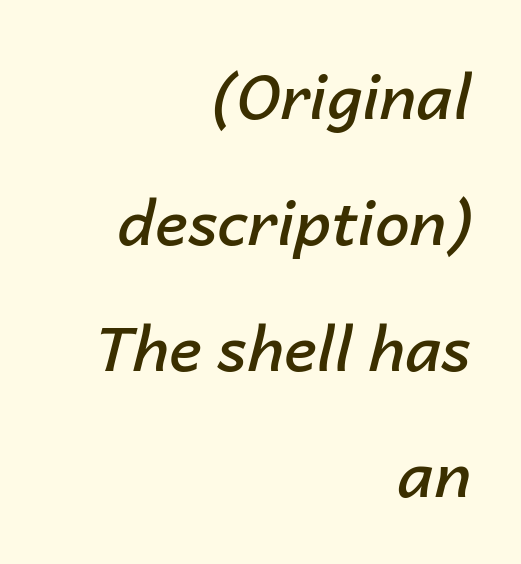
{"italic": "yes", "lean": "right", "slant_degrees": 14, "bold": "semi", "weight": "semibold", "width": "normal", "stroke_contrast": "low", "x_height": "medium", "monospaced": "no", "underline": "no", "align": "right", "line_spacing": "loose", "line_spacing_ratio": 2.03, "letter_spacing": "normal", "letter_spacing_em": 0.0, "glyph_px": 62}
